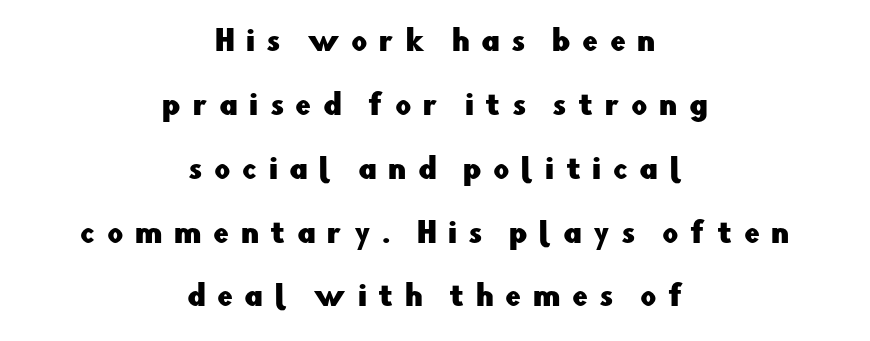
The image shows 28 px sans-serif type, upright; set centered, loose line spacing (2.28x), unusually wide letter spacing (+0.41 em), not underlined; low stroke contrast and a small x-height.
